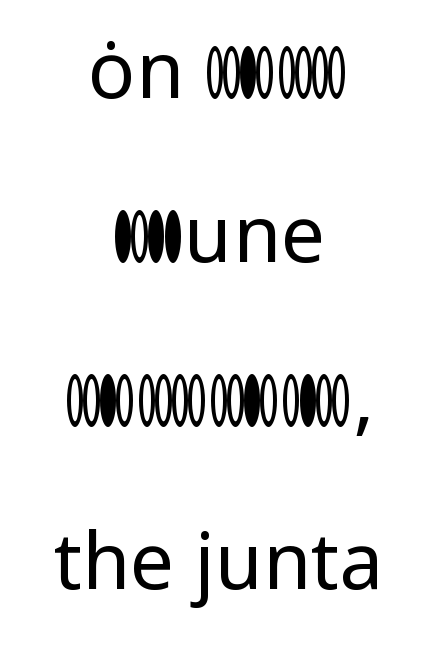
{"serif": "no", "italic": "no", "bold": "no", "weight": "regular", "width": "normal", "stroke_contrast": "low", "x_height": "medium", "monospaced": "no", "underline": "no", "align": "center", "line_spacing": "loose", "line_spacing_ratio": 2.1, "letter_spacing": "normal", "letter_spacing_em": 0.0, "glyph_px": 78}
